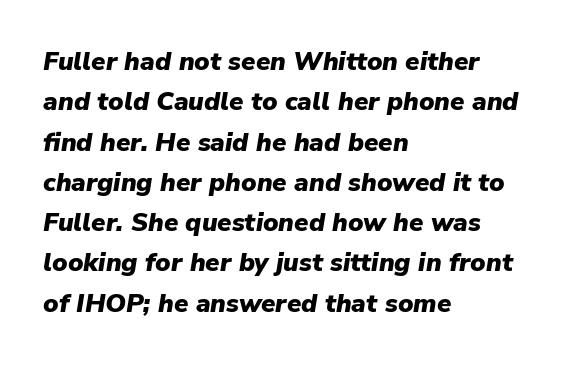
Baseline-to-baseline distance is the conventional proportion of letter height. Spacing between characters is what you'd get straight out of the box. Type without underlining. A classic flush-left, rag-right setting is used for this passage. These words are printed bold, with thick strokes throughout.
